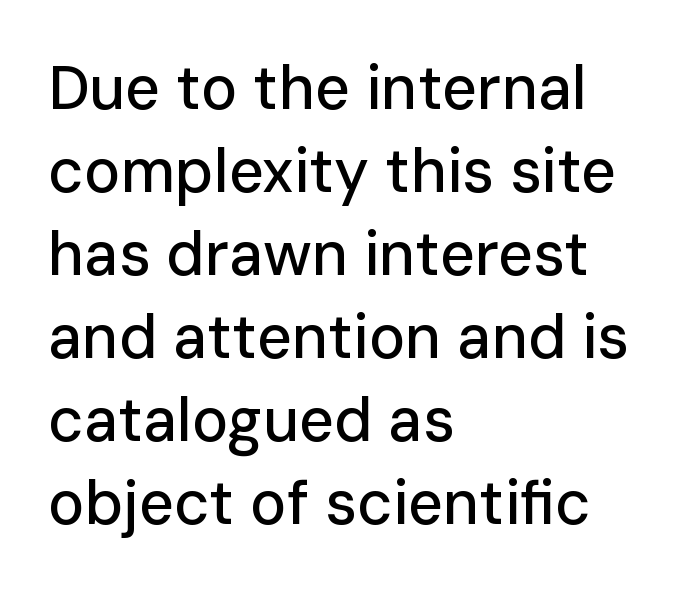
The image shows 61 px sans-serif type, upright; set left-aligned, normal line spacing (1.36x), normal letter spacing, not underlined; low stroke contrast and a medium x-height.
